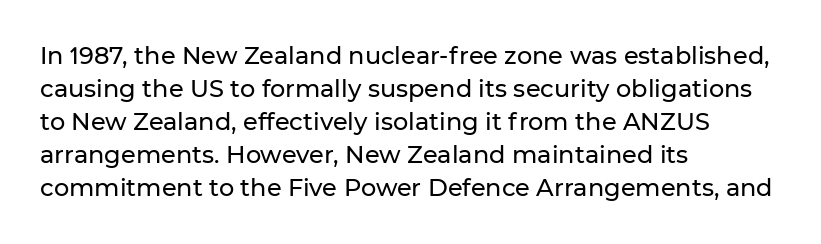
{"italic": "no", "underline": "no", "align": "left", "line_spacing": "normal", "line_spacing_ratio": 1.38, "letter_spacing": "normal", "letter_spacing_em": 0.0, "glyph_px": 24}
